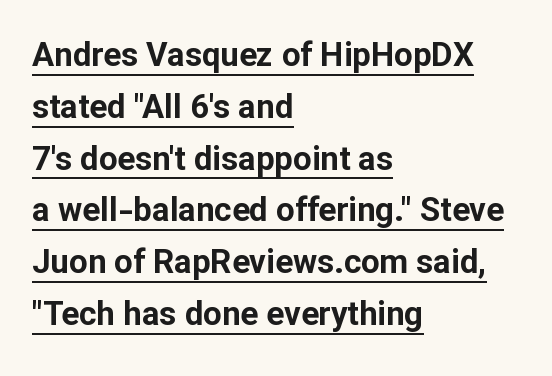
The line texture is even and compact thanks to regular tracking. Think of a printed novel: that variable character pitch is what you see here. The paragraph shown leans on its left margin. Does the type have serifs? No, each stem ends abruptly. This sample keeps an unexceptional amount of space between lines.
